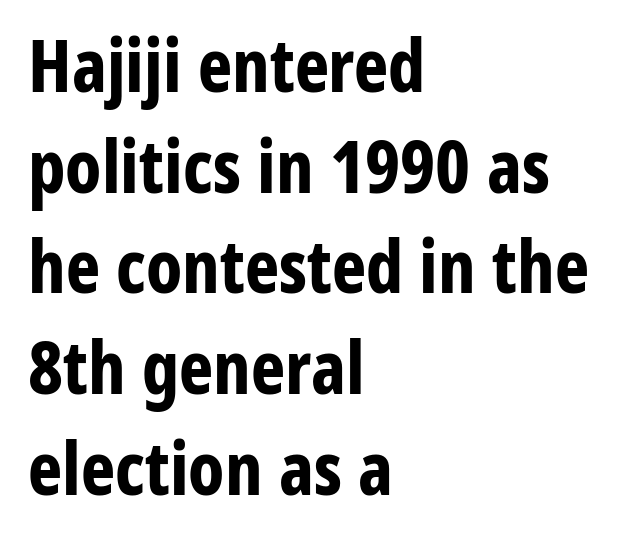
Q: Is the text bold? A: Yes.
Q: Is the text italic (slanted)? A: No, it is upright.
Q: Is the typeface a serif or a sans-serif typeface? A: Sans-serif.
Q: Is the text underlined? A: No.
Q: How is the paragraph aligned? A: Left-aligned.
Q: Is the spacing between letters normal or unusually wide? A: Normal.
Q: Is the spacing between lines tight, normal or loose? A: Normal.
Q: Width (condensed, normal, or wide)? A: Condensed.
Q: Stroke contrast? A: Low.
Q: x-height? A: Medium.
Q: Monospaced? A: No.
